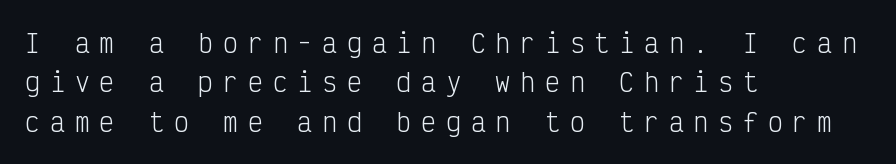
Q: Is the text bold? A: No.
Q: Is the text italic (slanted)? A: No, it is upright.
Q: Is the text underlined? A: No.
Q: How is the paragraph aligned? A: Left-aligned.
Q: Is the spacing between letters normal or unusually wide? A: Unusually wide.
Q: Is the spacing between lines tight, normal or loose? A: Normal.
